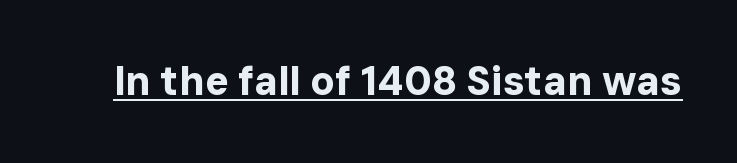
The image shows 40 px bold sans-serif type, upright; set normal letter spacing, underlined; low stroke contrast and a medium x-height.
